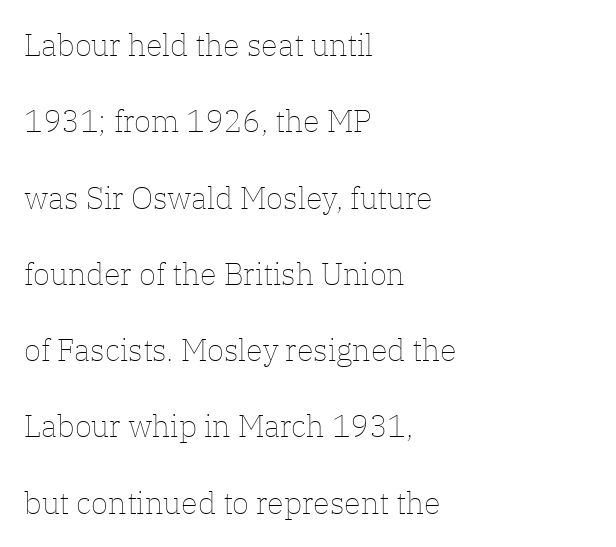
{"italic": "no", "bold": "no", "weight": "thin", "width": "normal", "stroke_contrast": "low", "x_height": "medium", "monospaced": "no", "underline": "no", "align": "left", "line_spacing": "loose", "line_spacing_ratio": 2.46, "letter_spacing": "normal", "letter_spacing_em": 0.0, "glyph_px": 31}
